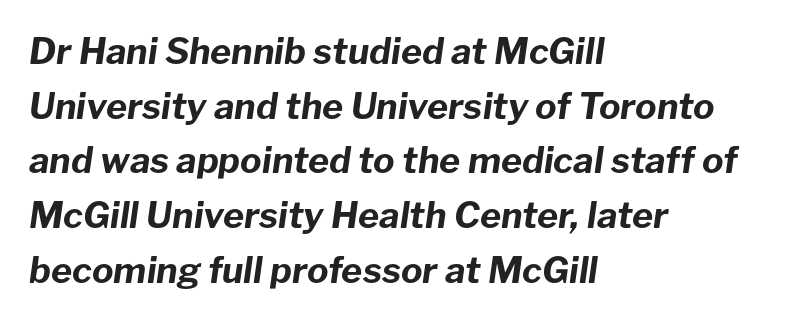
Q: Is the text bold? A: Yes.
Q: Is the text italic (slanted)? A: Yes, it leans right by about 8 degrees.
Q: Is the text underlined? A: No.
Q: How is the paragraph aligned? A: Left-aligned.
Q: Is the spacing between letters normal or unusually wide? A: Normal.
Q: Is the spacing between lines tight, normal or loose? A: Normal.
Q: Width (condensed, normal, or wide)? A: Normal.
Q: Stroke contrast? A: Low.
Q: x-height? A: Medium.
Q: Monospaced? A: No.
